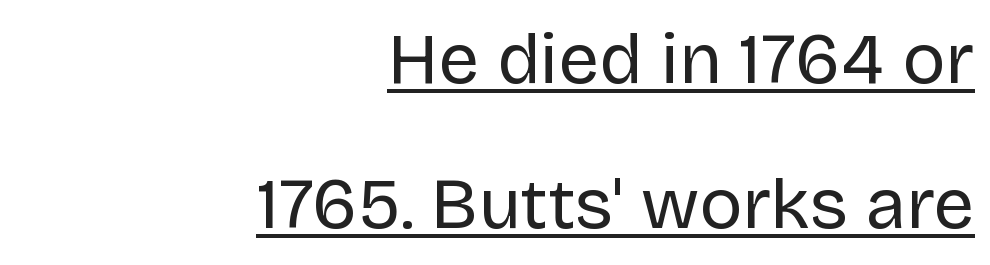
Q: Is the text bold? A: No.
Q: Is the text italic (slanted)? A: No, it is upright.
Q: Is the typeface a serif or a sans-serif typeface? A: Sans-serif.
Q: Is the text underlined? A: Yes.
Q: How is the paragraph aligned? A: Right-aligned.
Q: Is the spacing between letters normal or unusually wide? A: Normal.
Q: Is the spacing between lines tight, normal or loose? A: Loose.
Q: Width (condensed, normal, or wide)? A: Normal.
Q: Stroke contrast? A: Low.
Q: x-height? A: Large.
Q: Monospaced? A: No.
